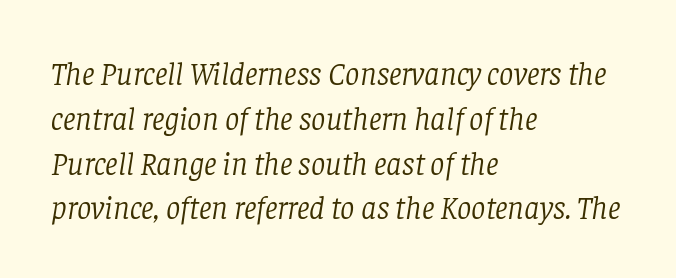
The image shows 32 px light serif type, italic (leaning right); set left-aligned, normal line spacing (1.4x), normal letter spacing, not underlined; low stroke contrast and a large x-height.
